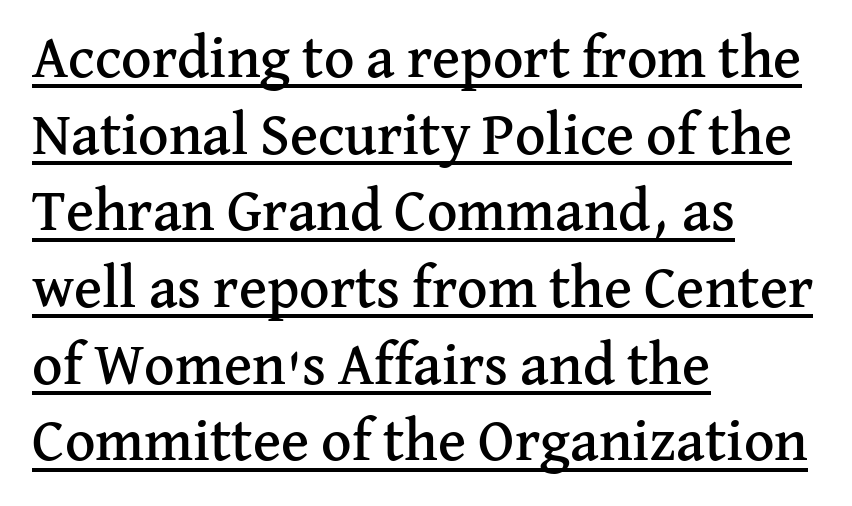
{"serif": "yes", "italic": "no", "width": "normal", "stroke_contrast": "medium", "x_height": "medium", "monospaced": "no", "underline": "yes", "align": "left", "line_spacing": "normal", "line_spacing_ratio": 1.3, "letter_spacing": "normal", "letter_spacing_em": 0.0, "glyph_px": 59}
